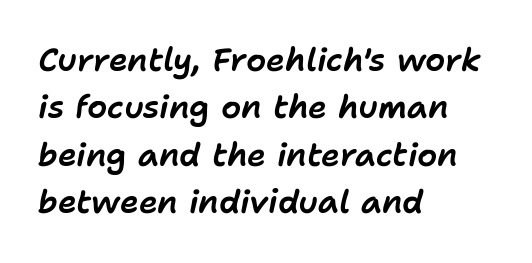
{"italic": "yes", "lean": "right", "slant_degrees": 11, "width": "normal", "stroke_contrast": "low", "x_height": "medium", "monospaced": "no", "underline": "no", "align": "left", "line_spacing": "normal", "line_spacing_ratio": 1.48, "letter_spacing": "normal", "letter_spacing_em": 0.0, "glyph_px": 32}
